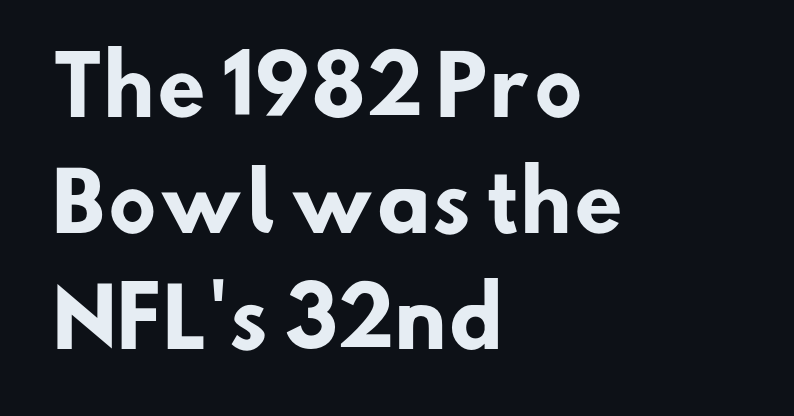
The image shows 80 px heavy sans-serif type; set left-aligned, normal line spacing (1.45x), normal letter spacing, not underlined; low stroke contrast and a small x-height.
